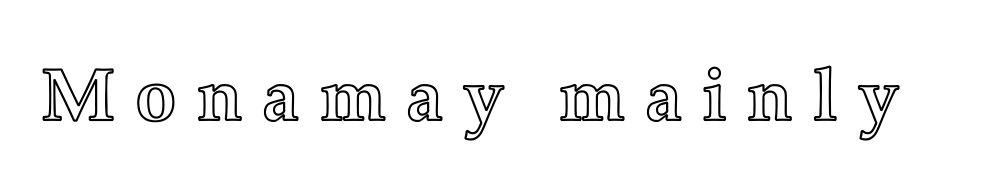
Q: Is the text italic (slanted)? A: No, it is upright.
Q: Is the text underlined? A: No.
Q: Is the spacing between letters normal or unusually wide? A: Unusually wide.
Q: Width (condensed, normal, or wide)? A: Normal.
Q: x-height? A: Medium.
Q: Monospaced? A: No.
